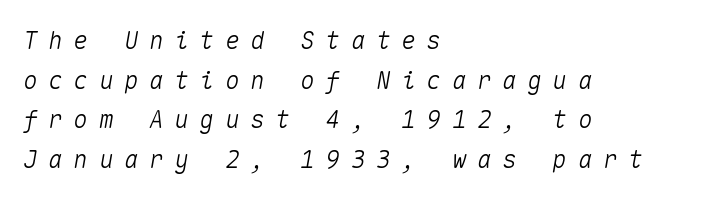
Q: Is the text italic (slanted)? A: Yes, it leans right by about 10 degrees.
Q: Is the text underlined? A: No.
Q: How is the paragraph aligned? A: Left-aligned.
Q: Is the spacing between letters normal or unusually wide? A: Unusually wide.
Q: Is the spacing between lines tight, normal or loose? A: Normal.
